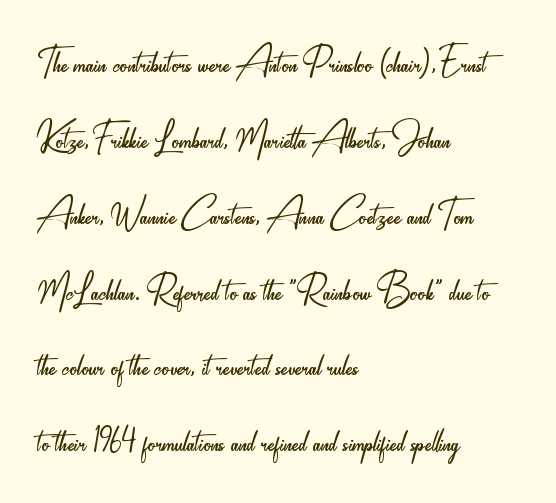
{"serif": "no", "bold": "no", "weight": "light", "width": "condensed", "stroke_contrast": "low", "x_height": "small", "monospaced": "no", "underline": "no", "align": "left", "line_spacing": "normal", "line_spacing_ratio": 1.58, "letter_spacing": "normal", "letter_spacing_em": 0.0, "glyph_px": 48}
